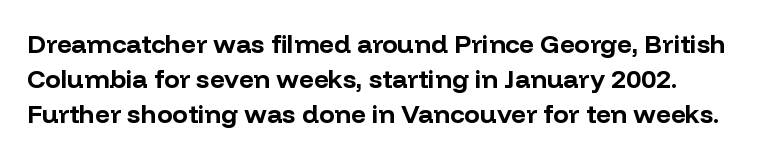
The baseline area is clear. The lines in this sample share a left origin and differ only in where they stop. The type is set solid horizontally, with unmodified tracking. Compared with typical paragraphs, the rows here are spaced about the same. Thick stems and heavy bowls — unmistakably bold. Ascenders rise straight up at ninety degrees.
